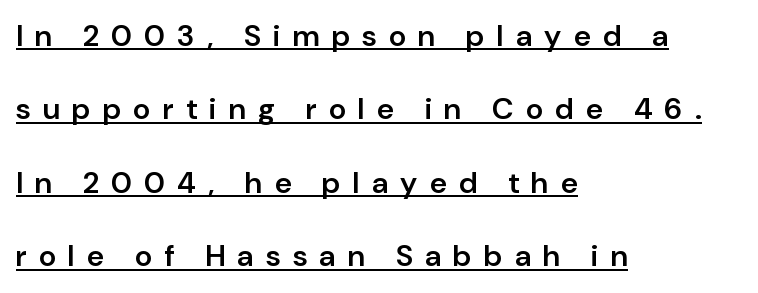
Q: Is the text bold? A: Semi-bold.
Q: Is the text italic (slanted)? A: No, it is upright.
Q: Is the typeface a serif or a sans-serif typeface? A: Sans-serif.
Q: Is the text underlined? A: Yes.
Q: How is the paragraph aligned? A: Left-aligned.
Q: Is the spacing between letters normal or unusually wide? A: Unusually wide.
Q: Is the spacing between lines tight, normal or loose? A: Loose.
Q: Width (condensed, normal, or wide)? A: Normal.
Q: Stroke contrast? A: Low.
Q: x-height? A: Medium.
Q: Monospaced? A: No.
